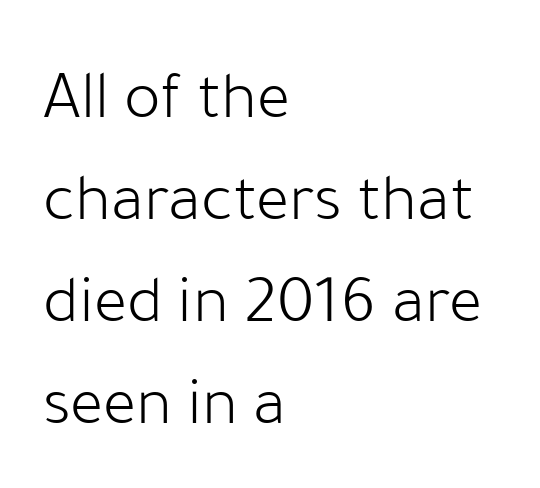
Q: Is the text bold? A: No.
Q: Is the text italic (slanted)? A: No, it is upright.
Q: Is the typeface a serif or a sans-serif typeface? A: Sans-serif.
Q: Is the text underlined? A: No.
Q: How is the paragraph aligned? A: Left-aligned.
Q: Is the spacing between letters normal or unusually wide? A: Normal.
Q: Is the spacing between lines tight, normal or loose? A: Normal.
Q: Width (condensed, normal, or wide)? A: Normal.
Q: Stroke contrast? A: Low.
Q: x-height? A: Medium.
Q: Monospaced? A: No.
